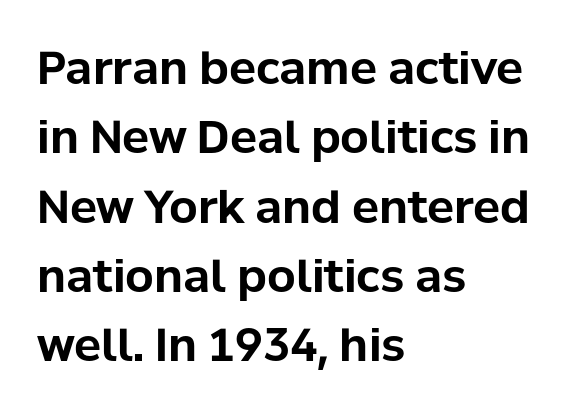
The image shows 45 px bold sans-serif type, upright; set left-aligned, normal line spacing (1.54x), normal letter spacing, not underlined; low stroke contrast and a medium x-height.
